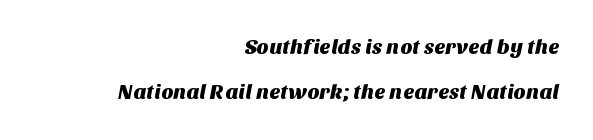
The image shows 21 px text type; set right-aligned, loose line spacing (2.15x), normal letter spacing, not underlined.
